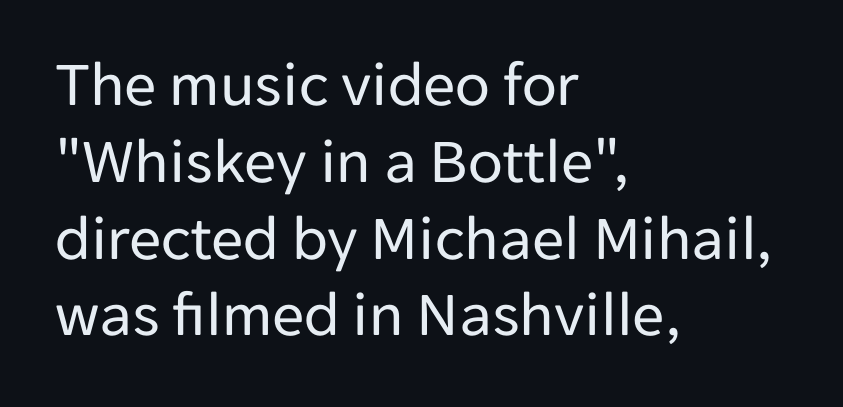
{"serif": "no", "italic": "no", "bold": "no", "weight": "regular", "width": "normal", "stroke_contrast": "low", "x_height": "medium", "monospaced": "no", "underline": "no", "align": "left", "line_spacing_ratio": 1.2, "letter_spacing": "normal", "letter_spacing_em": 0.0, "glyph_px": 64}
